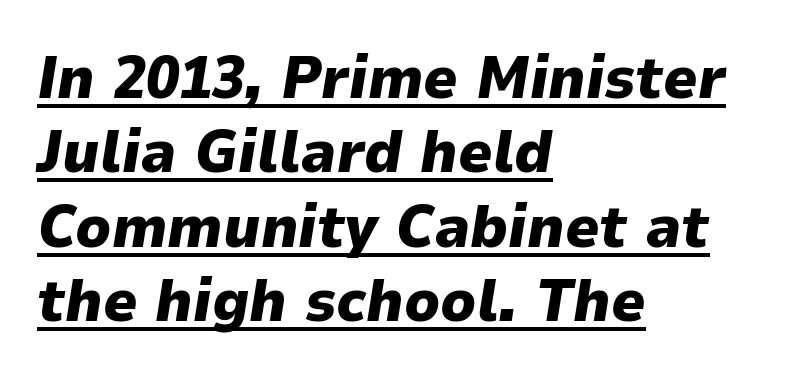
{"italic": "yes", "lean": "right", "slant_degrees": 9, "bold": "yes", "weight": "heavy", "width": "normal", "stroke_contrast": "low", "x_height": "medium", "monospaced": "no", "underline": "yes", "align": "left", "line_spacing_ratio": 1.24, "letter_spacing": "normal", "letter_spacing_em": 0.0, "glyph_px": 60}
